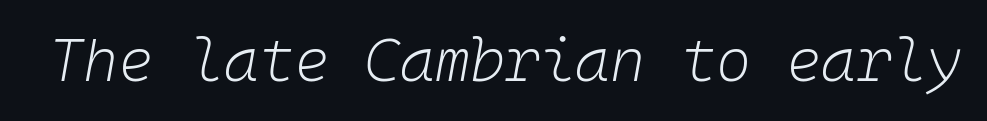
Q: Is the text bold? A: No.
Q: Is the text italic (slanted)? A: Yes, it leans right by about 10 degrees.
Q: Is the text underlined? A: No.
Q: Is the spacing between letters normal or unusually wide? A: Normal.
Q: Width (condensed, normal, or wide)? A: Normal.
Q: Stroke contrast? A: Low.
Q: x-height? A: Medium.
